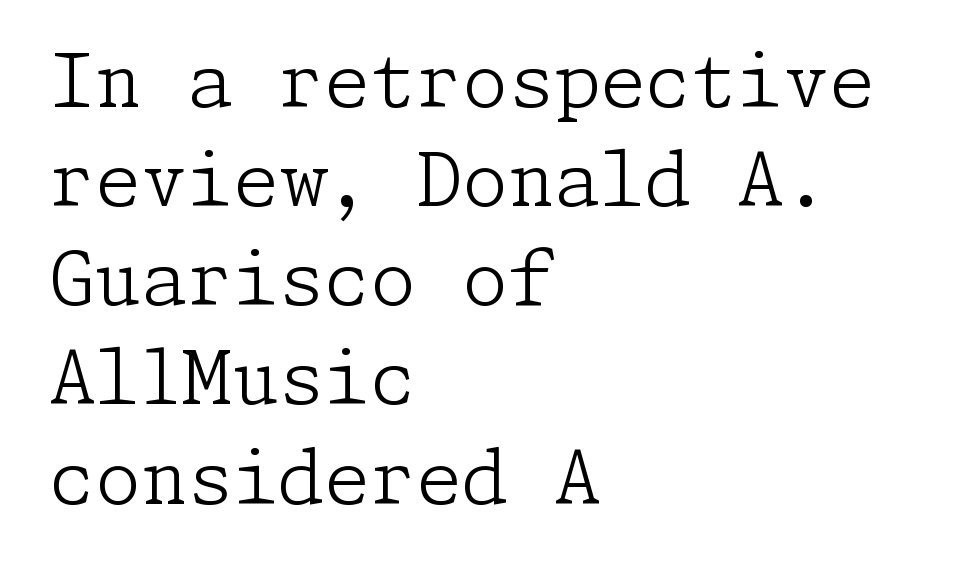
The image shows 74 px light serif type, upright; set left-aligned, normal line spacing (1.34x), normal letter spacing, not underlined; low stroke contrast and a medium x-height.
